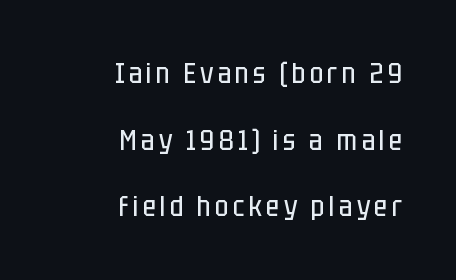
Q: Is the text bold? A: No.
Q: Is the text italic (slanted)? A: No, it is upright.
Q: Is the typeface a serif or a sans-serif typeface? A: Sans-serif.
Q: Is the text underlined? A: No.
Q: How is the paragraph aligned? A: Right-aligned.
Q: Is the spacing between lines tight, normal or loose? A: Loose.
Q: Width (condensed, normal, or wide)? A: Condensed.
Q: Stroke contrast? A: Low.
Q: x-height? A: Large.
Q: Monospaced? A: No.
